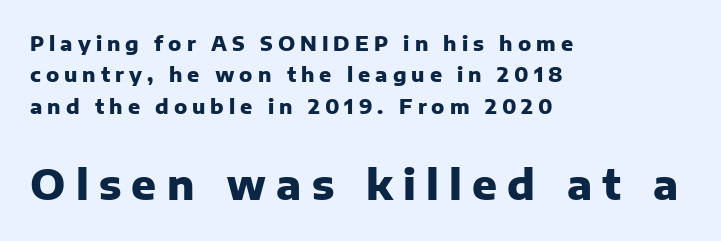
Q: Is the text bold? A: Yes.
Q: Is the text italic (slanted)? A: No, it is upright.
Q: Is the typeface a serif or a sans-serif typeface? A: Sans-serif.
Q: Is the text underlined? A: No.
Q: How is the paragraph aligned? A: Left-aligned.
Q: Is the spacing between letters normal or unusually wide? A: Unusually wide.
Q: Is the spacing between lines tight, normal or loose? A: Normal.
Q: Which block of text is set in a larger size, the first (top) or the second (bottom)? A: The second (bottom) one.
Q: Width (condensed, normal, or wide)? A: Normal.
Q: Stroke contrast? A: Low.
Q: x-height? A: Medium.
Q: Monospaced? A: No.
